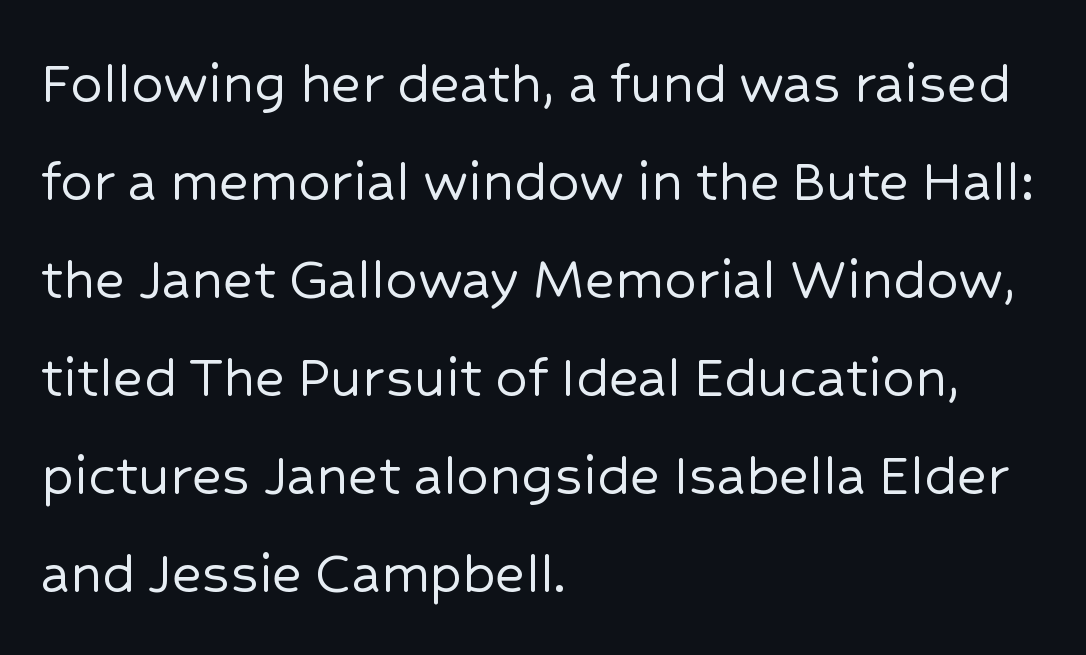
Underlining? Definitely not there. Tracking here is standard; glyphs follow each other at the usual distance. Each letter keeps its own natural width here, so spacing adapts to shape. Style check: upright.
